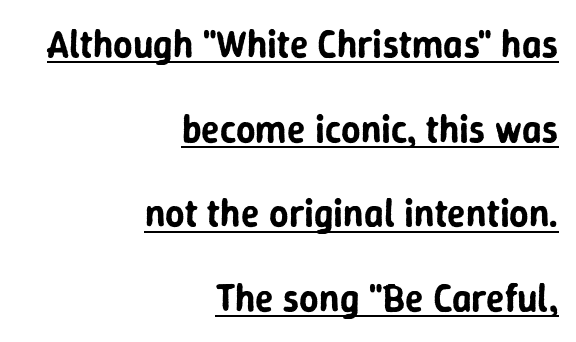
Q: Is the text italic (slanted)? A: No, it is upright.
Q: Is the typeface a serif or a sans-serif typeface? A: Sans-serif.
Q: Is the text underlined? A: Yes.
Q: How is the paragraph aligned? A: Right-aligned.
Q: Is the spacing between letters normal or unusually wide? A: Normal.
Q: Is the spacing between lines tight, normal or loose? A: Loose.
Q: Width (condensed, normal, or wide)? A: Normal.
Q: Stroke contrast? A: Low.
Q: x-height? A: Medium.
Q: Monospaced? A: No.
